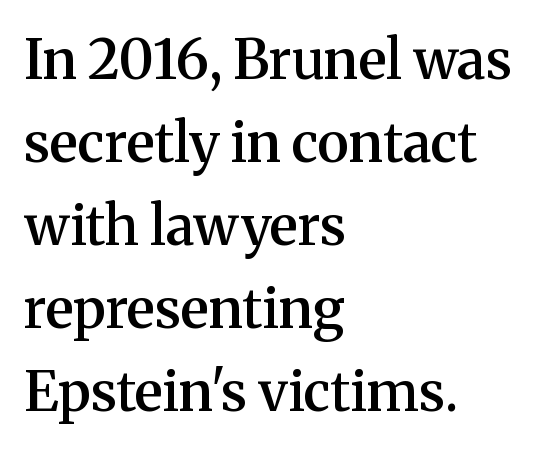
Is this a fixed-width face? No — the glyphs have proportional, varying widths. Students, observe: this is what conventionally led text looks like. The typography opts for an upright posture over an oblique one. Has an underline been added? It has not. The sample has been set in demibold, a notch under bold. The glyphs in this specimen are seriffed.
